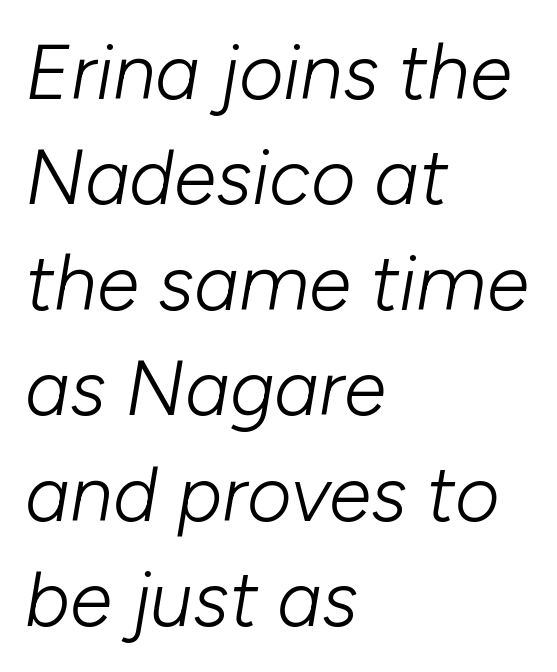
The lines in this sample share a left origin and differ only in where they stop. Would a proofreader flag this as italicized? Yes. Only glyphs here, with clear space below each row. Rows of type keep a routine distance in the vertical direction. The horizontal fit of the characters is conventional and even. No letter is thick-stroked: the sample isn't bold.
